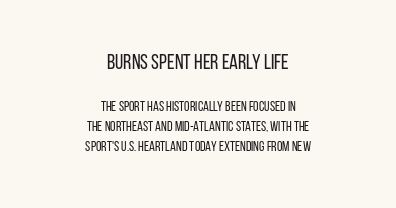
The image shows 21 px text type, upright; set centered, normal line spacing (1.43x), normal letter spacing, not underlined; the first (top) block is 1.5x larger.
